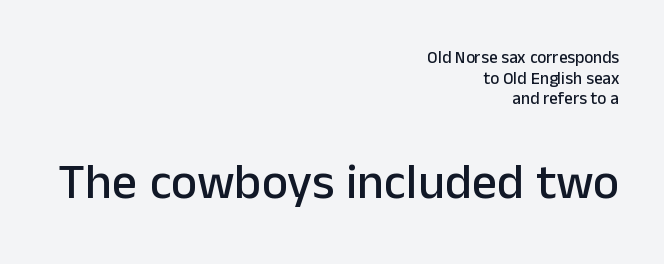
The image shows 50 px sans-serif type, upright; set right-aligned, line spacing 1.21x, normal letter spacing, not underlined; the second (bottom) block is 2.94x larger; low stroke contrast and a medium x-height.
